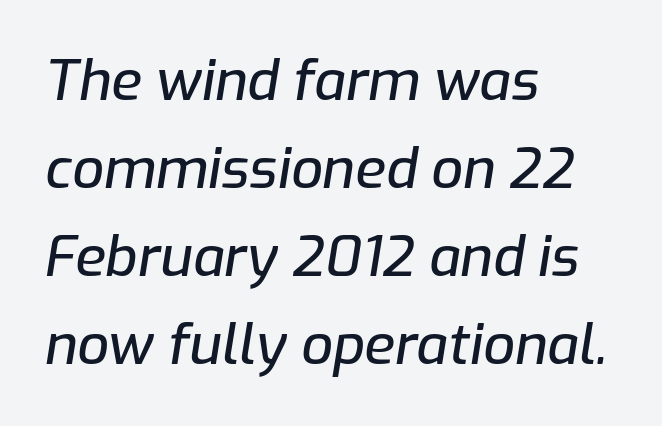
Q: Is the text italic (slanted)? A: Yes, it leans right by about 9 degrees.
Q: Is the text underlined? A: No.
Q: How is the paragraph aligned? A: Left-aligned.
Q: Is the spacing between letters normal or unusually wide? A: Normal.
Q: Is the spacing between lines tight, normal or loose? A: Normal.
Q: Width (condensed, normal, or wide)? A: Normal.
Q: Stroke contrast? A: Low.
Q: x-height? A: Medium.
Q: Monospaced? A: No.
